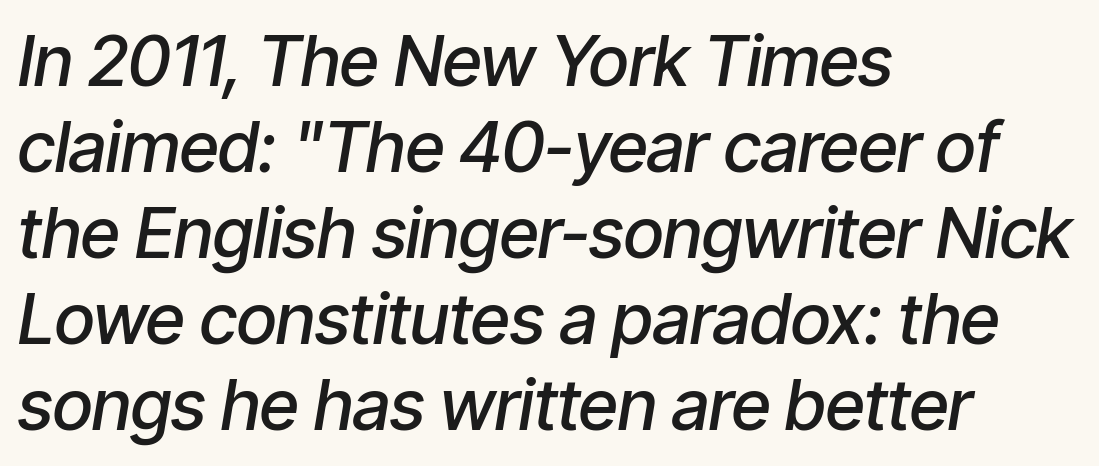
{"italic": "yes", "lean": "right", "slant_degrees": 9, "bold": "semi", "weight": "semibold", "width": "condensed", "stroke_contrast": "low", "x_height": "medium", "monospaced": "no", "underline": "no", "align": "left", "line_spacing_ratio": 1.23, "letter_spacing": "normal", "letter_spacing_em": 0.0, "glyph_px": 70}
